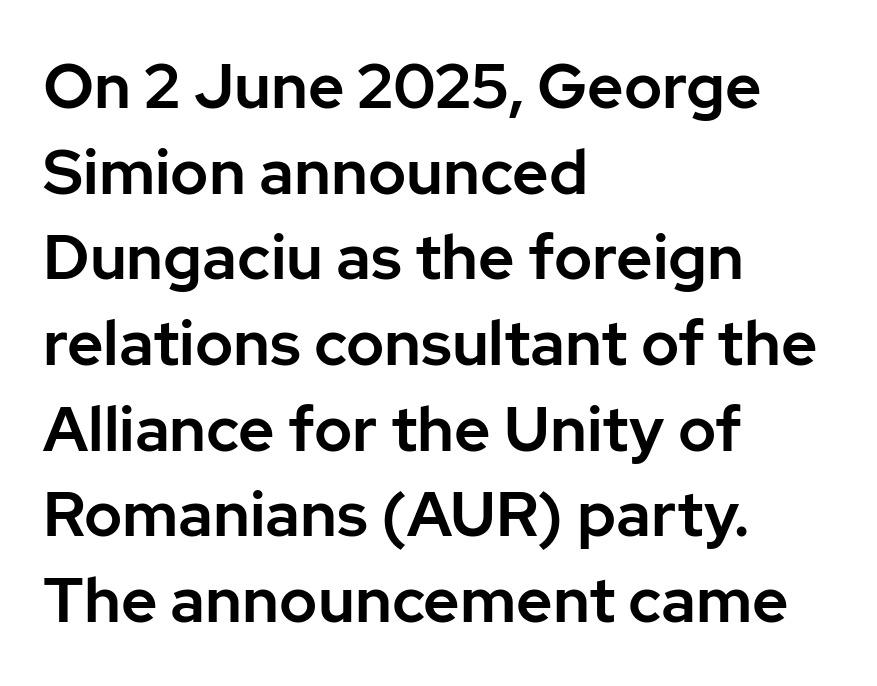
Q: Is the text italic (slanted)? A: No, it is upright.
Q: Is the typeface a serif or a sans-serif typeface? A: Sans-serif.
Q: Is the text underlined? A: No.
Q: How is the paragraph aligned? A: Left-aligned.
Q: Is the spacing between letters normal or unusually wide? A: Normal.
Q: Is the spacing between lines tight, normal or loose? A: Normal.
Q: Width (condensed, normal, or wide)? A: Normal.
Q: Stroke contrast? A: Low.
Q: x-height? A: Medium.
Q: Monospaced? A: No.
